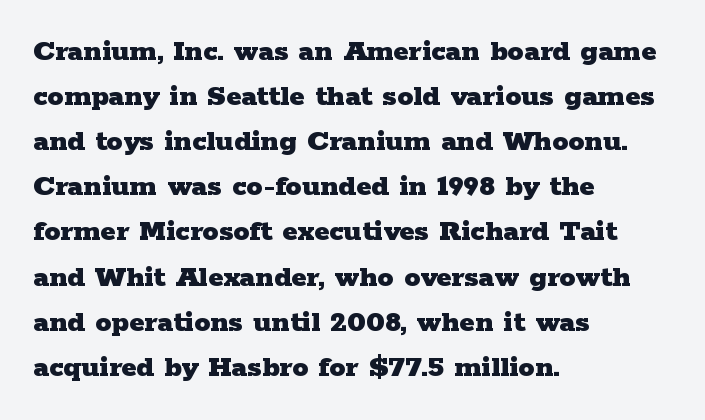
Q: Is the text bold? A: Yes.
Q: Is the text italic (slanted)? A: No, it is upright.
Q: Is the typeface a serif or a sans-serif typeface? A: Serif.
Q: Is the text underlined? A: No.
Q: How is the paragraph aligned? A: Left-aligned.
Q: Is the spacing between letters normal or unusually wide? A: Normal.
Q: Is the spacing between lines tight, normal or loose? A: Normal.
Q: Width (condensed, normal, or wide)? A: Wide.
Q: Stroke contrast? A: Low.
Q: x-height? A: Medium.
Q: Monospaced? A: No.
